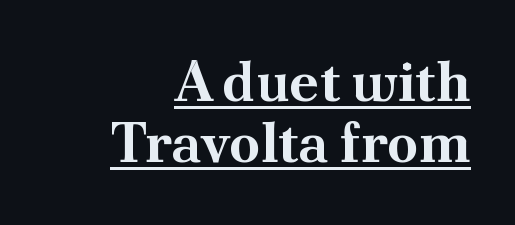
The image shows 56 px bold serif type, upright; set right-aligned, tight line spacing (1.09x), normal letter spacing, underlined; medium stroke contrast and a small x-height.
